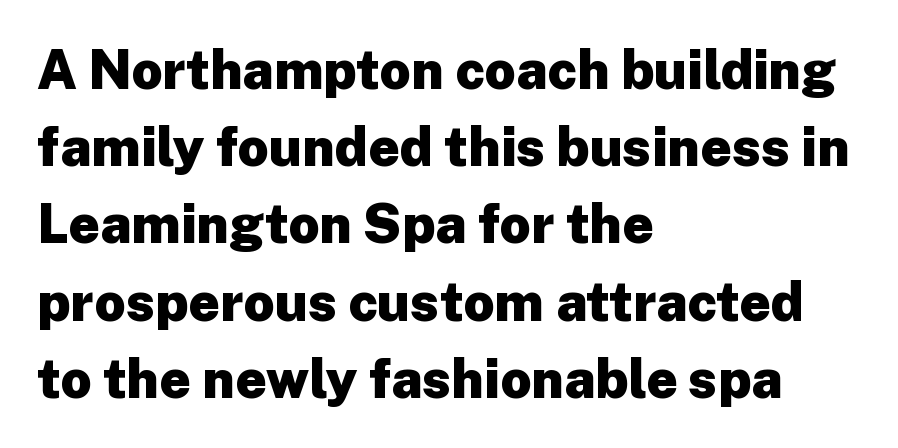
Q: Is the text bold? A: Yes.
Q: Is the text italic (slanted)? A: No, it is upright.
Q: Is the typeface a serif or a sans-serif typeface? A: Sans-serif.
Q: Is the text underlined? A: No.
Q: How is the paragraph aligned? A: Left-aligned.
Q: Is the spacing between letters normal or unusually wide? A: Normal.
Q: Is the spacing between lines tight, normal or loose? A: Normal.
Q: Width (condensed, normal, or wide)? A: Normal.
Q: Stroke contrast? A: Low.
Q: x-height? A: Medium.
Q: Monospaced? A: No.
